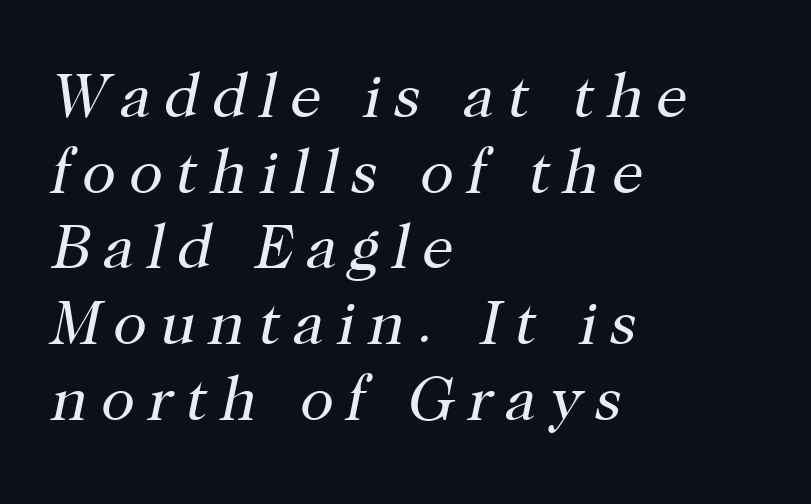
The axis of the letterforms is tilted away from vertical. A quiet, ordinary-to-light weight characterises the typeface. Line beginnings align vertically; line endings do not. The face used here is rendered with a markedly widened letterfit. Classification — serif.
